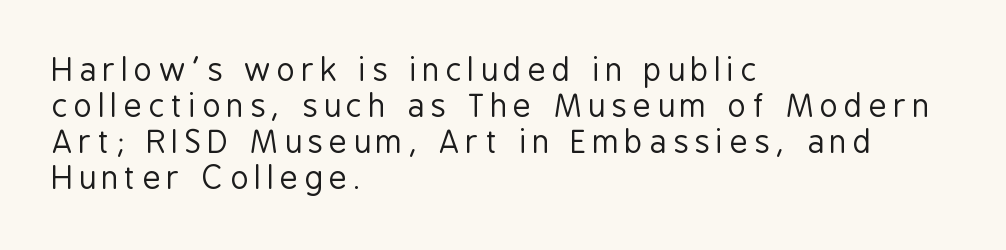
Counters stay open thanks to moderate or lighter strokes. To sum up the face: it is a sans, with no serifs. A typesetter would call this heavily tracked-out type. This is roman type, the default non-slanted kind. Each row of text sits above clean, open space.
